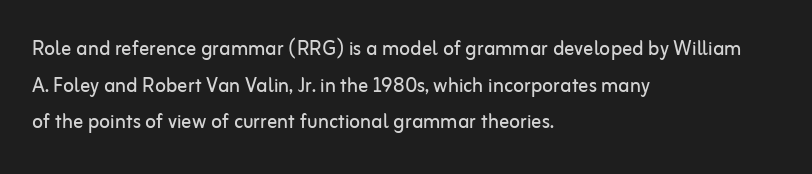
{"italic": "no", "bold": "no", "underline": "no", "align": "left", "line_spacing": "normal", "line_spacing_ratio": 1.47, "letter_spacing": "normal", "letter_spacing_em": 0.0, "glyph_px": 25}
